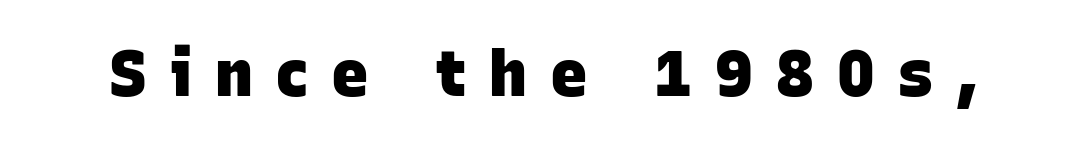
{"serif": "no", "bold": "yes", "weight": "heavy", "width": "normal", "stroke_contrast": "low", "x_height": "large", "monospaced": "no", "underline": "no", "letter_spacing": "wide", "letter_spacing_em": 0.37, "glyph_px": 63}
